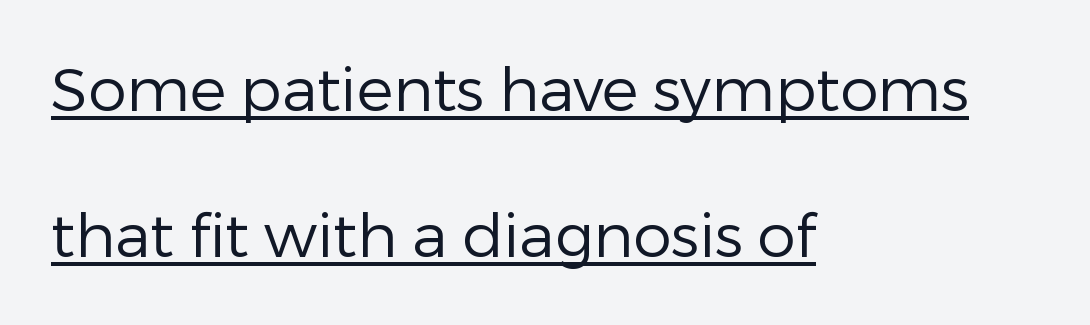
Q: Is the text bold? A: No.
Q: Is the text italic (slanted)? A: No, it is upright.
Q: Is the typeface a serif or a sans-serif typeface? A: Sans-serif.
Q: Is the text underlined? A: Yes.
Q: How is the paragraph aligned? A: Left-aligned.
Q: Is the spacing between letters normal or unusually wide? A: Normal.
Q: Is the spacing between lines tight, normal or loose? A: Loose.
Q: Width (condensed, normal, or wide)? A: Normal.
Q: Stroke contrast? A: Low.
Q: x-height? A: Medium.
Q: Monospaced? A: No.
